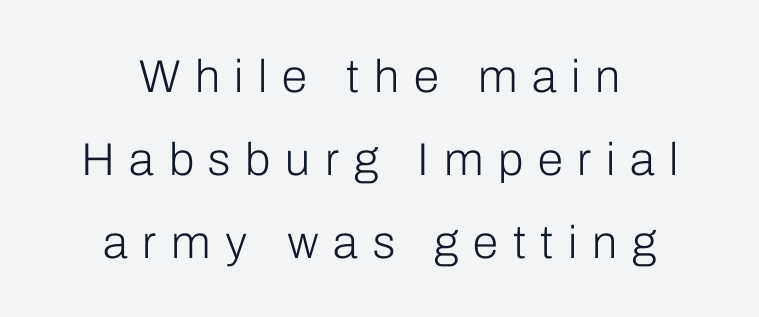
The image shows 46 px light sans-serif type, upright; set centered, line spacing 1.8x, unusually wide letter spacing (+0.32 em), not underlined; low stroke contrast and a medium x-height.
